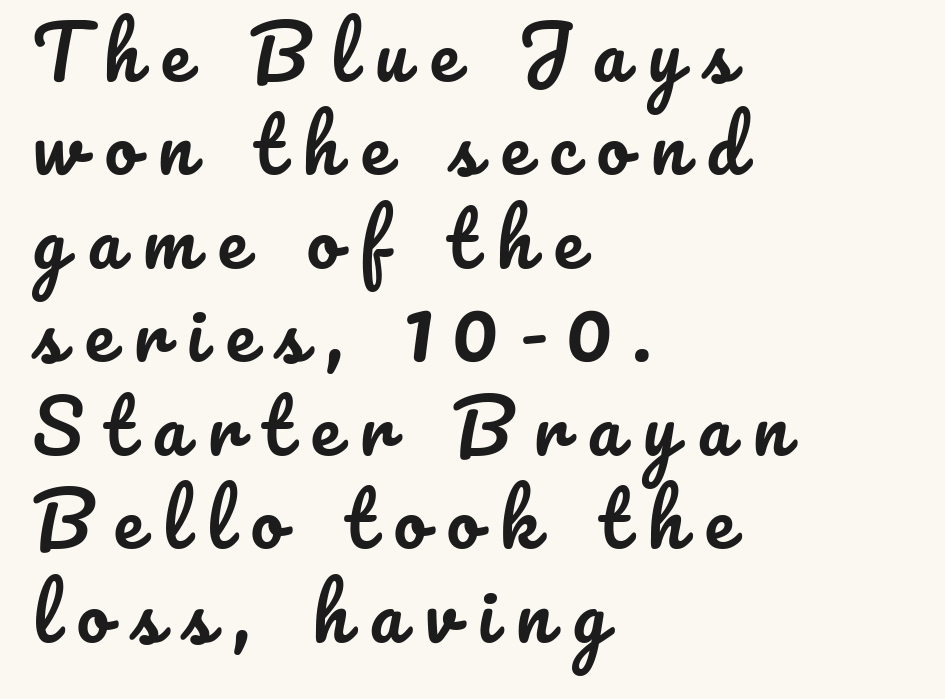
The image shows 73 px text type; set left-aligned, normal line spacing (1.28x), unusually wide letter spacing (+0.28 em), not underlined; low stroke contrast and a small x-height.
